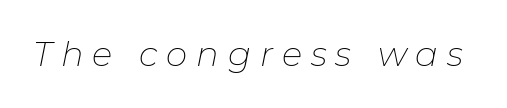
Q: Is the text bold? A: No.
Q: Is the text italic (slanted)? A: Yes, it leans right by about 11 degrees.
Q: Is the text underlined? A: No.
Q: Is the spacing between letters normal or unusually wide? A: Unusually wide.
Q: Width (condensed, normal, or wide)? A: Normal.
Q: Stroke contrast? A: Low.
Q: x-height? A: Medium.
Q: Monospaced? A: No.
